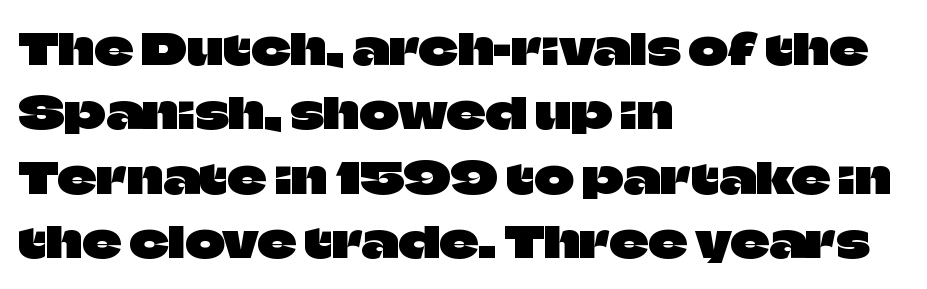
The image shows 43 px sans-serif type, upright; set left-aligned, normal line spacing (1.5x), normal letter spacing, not underlined; low stroke contrast and a large x-height.
